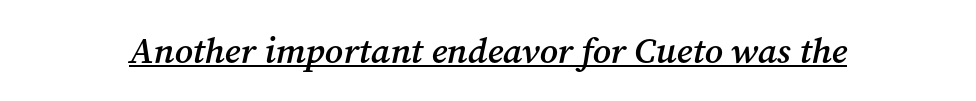
Q: Is the text bold? A: Semi-bold.
Q: Is the text italic (slanted)? A: Yes, it leans right by about 12 degrees.
Q: Is the typeface a serif or a sans-serif typeface? A: Serif.
Q: Is the text underlined? A: Yes.
Q: Is the spacing between letters normal or unusually wide? A: Normal.
Q: Width (condensed, normal, or wide)? A: Normal.
Q: Stroke contrast? A: Medium.
Q: x-height? A: Medium.
Q: Monospaced? A: No.
